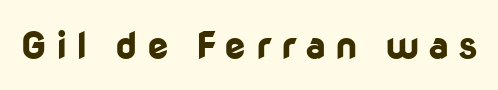
{"serif": "no", "italic": "no", "bold": "yes", "weight": "bold", "width": "normal", "stroke_contrast": "low", "x_height": "medium", "monospaced": "no", "underline": "no", "letter_spacing": "wide", "letter_spacing_em": 0.24, "glyph_px": 38}
